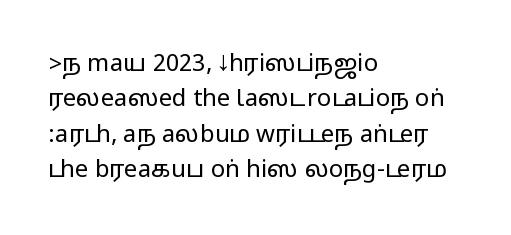
The image shows 24 px text type, upright; set left-aligned, normal line spacing (1.47x), normal letter spacing, not underlined.
